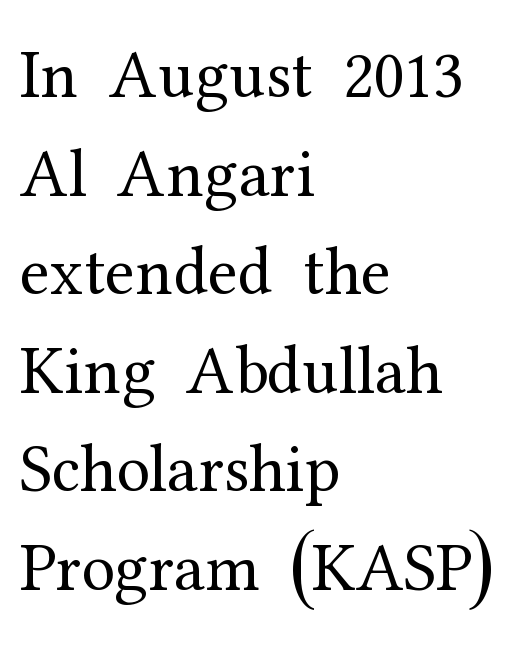
Q: Is the text bold? A: No.
Q: Is the text italic (slanted)? A: No, it is upright.
Q: Is the typeface a serif or a sans-serif typeface? A: Serif.
Q: Is the text underlined? A: No.
Q: How is the paragraph aligned? A: Left-aligned.
Q: Is the spacing between letters normal or unusually wide? A: Normal.
Q: Is the spacing between lines tight, normal or loose? A: Normal.
Q: Width (condensed, normal, or wide)? A: Normal.
Q: Stroke contrast? A: Medium.
Q: x-height? A: Medium.
Q: Monospaced? A: No.
